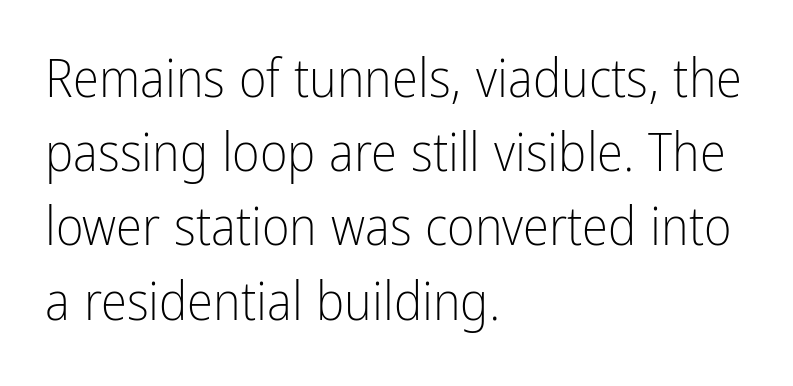
{"serif": "no", "italic": "no", "bold": "no", "weight": "light", "width": "condensed", "stroke_contrast": "low", "x_height": "medium", "monospaced": "no", "underline": "no", "align": "left", "line_spacing": "normal", "line_spacing_ratio": 1.4, "letter_spacing": "normal", "letter_spacing_em": 0.0, "glyph_px": 53}
